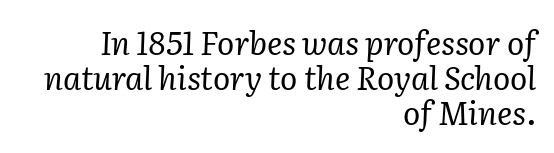
{"serif": "yes", "italic": "yes", "lean": "right", "slant_degrees": 2, "bold": "no", "weight": "regular", "width": "normal", "stroke_contrast": "low", "x_height": "medium", "monospaced": "no", "underline": "no", "align": "right", "line_spacing": "tight", "line_spacing_ratio": 1.1, "letter_spacing": "normal", "letter_spacing_em": 0.0, "glyph_px": 32}
